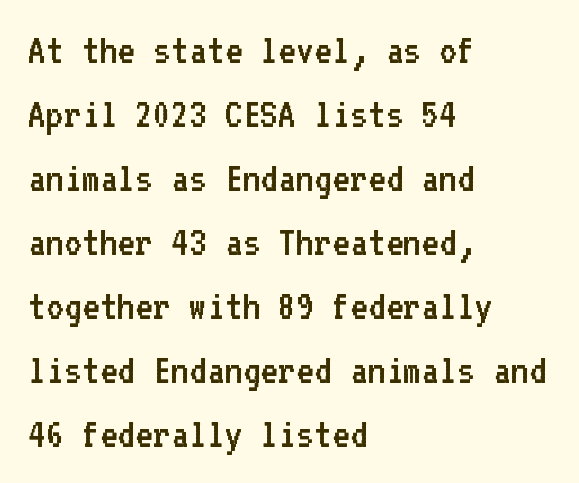
Q: Is the text bold? A: No.
Q: Is the text italic (slanted)? A: No, it is upright.
Q: Is the typeface a serif or a sans-serif typeface? A: Sans-serif.
Q: Is the text underlined? A: No.
Q: How is the paragraph aligned? A: Left-aligned.
Q: Is the spacing between letters normal or unusually wide? A: Normal.
Q: Is the spacing between lines tight, normal or loose? A: Normal.
Q: Width (condensed, normal, or wide)? A: Normal.
Q: Stroke contrast? A: Low.
Q: x-height? A: Medium.
Q: Monospaced? A: Yes.
